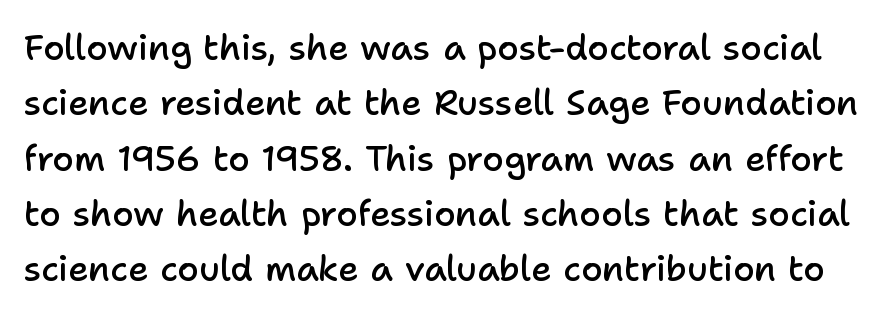
Q: Is the text bold? A: Semi-bold.
Q: Is the text italic (slanted)? A: No, it is upright.
Q: Is the typeface a serif or a sans-serif typeface? A: Sans-serif.
Q: Is the text underlined? A: No.
Q: Is the spacing between letters normal or unusually wide? A: Normal.
Q: Is the spacing between lines tight, normal or loose? A: Normal.
Q: Width (condensed, normal, or wide)? A: Normal.
Q: Stroke contrast? A: Low.
Q: x-height? A: Medium.
Q: Monospaced? A: No.
